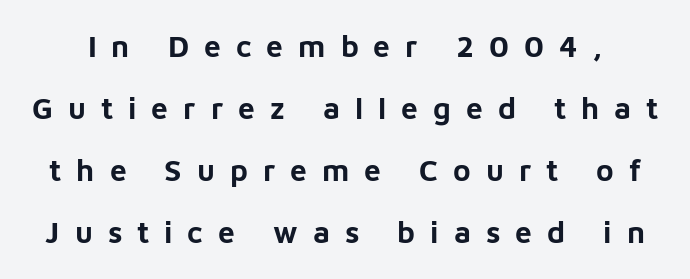
This sample trades compactness for vertical openness between lines. These lines are composed in type without serifs. Nope, not italic — everything's standing straight. A full-strength bold gives these letters their thick strokes. Proportional: the letters do not fall into vertical columns. Clear beneath every line of the passage.
